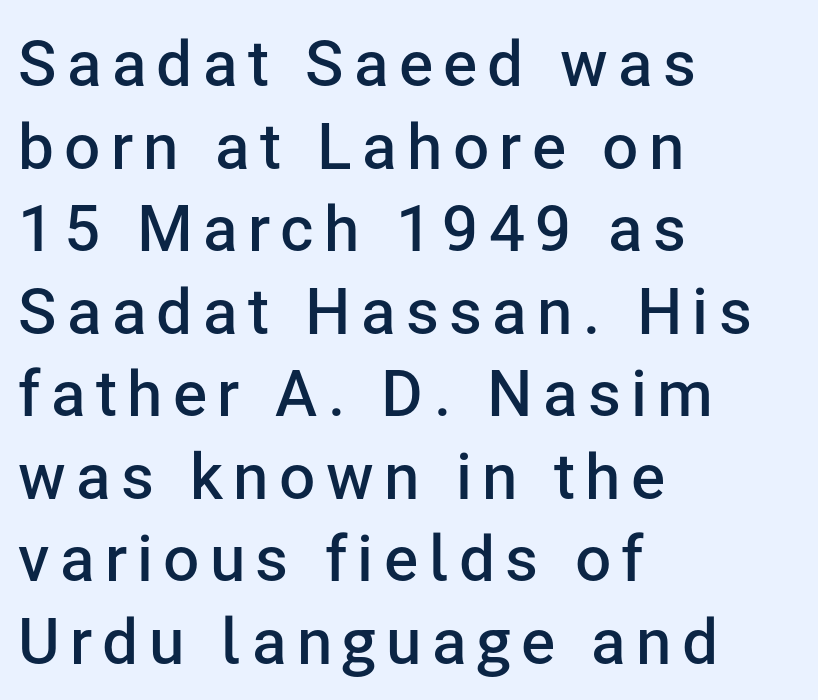
Q: Is the text bold? A: Semi-bold.
Q: Is the text italic (slanted)? A: No, it is upright.
Q: Is the typeface a serif or a sans-serif typeface? A: Sans-serif.
Q: Is the text underlined? A: No.
Q: How is the paragraph aligned? A: Left-aligned.
Q: Is the spacing between lines tight, normal or loose? A: Normal.
Q: Width (condensed, normal, or wide)? A: Normal.
Q: Stroke contrast? A: Low.
Q: x-height? A: Medium.
Q: Monospaced? A: No.
